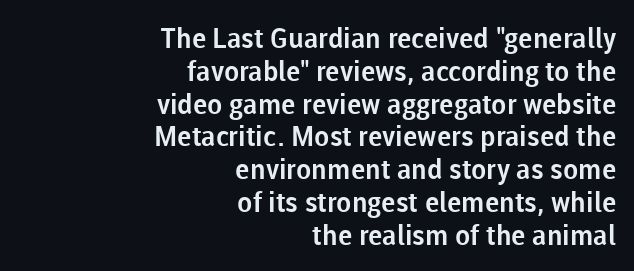
The image shows 28 px sans-serif type, upright; set right-aligned, line spacing 1.17x, normal letter spacing, not underlined; low stroke contrast and a medium x-height.
